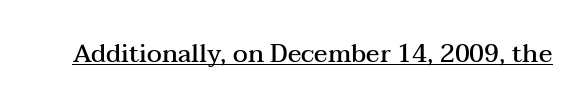
Q: Is the text bold? A: Semi-bold.
Q: Is the text italic (slanted)? A: No, it is upright.
Q: Is the text underlined? A: Yes.
Q: Is the spacing between letters normal or unusually wide? A: Normal.
